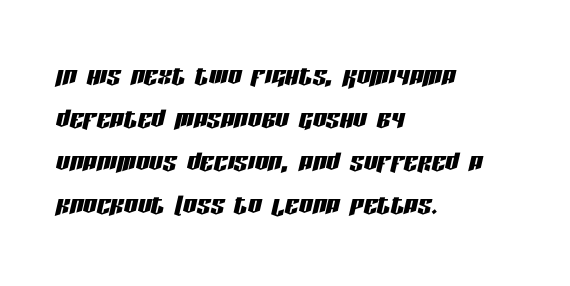
The image shows 34 px condensed type, italic (leaning right); set left-aligned, normal line spacing (1.26x), normal letter spacing, not underlined; low stroke contrast and a large x-height.
